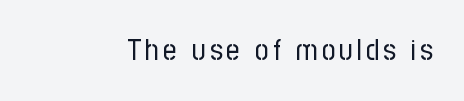
Q: Is the text bold? A: No.
Q: Is the text italic (slanted)? A: No, it is upright.
Q: Is the typeface a serif or a sans-serif typeface? A: Sans-serif.
Q: Is the text underlined? A: No.
Q: Width (condensed, normal, or wide)? A: Condensed.
Q: Stroke contrast? A: Low.
Q: x-height? A: Medium.
Q: Monospaced? A: No.
